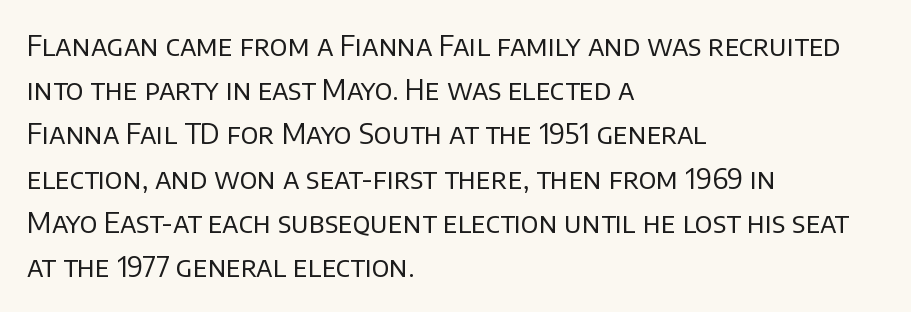
The designer went with a sans here, leaving each stem footless. The type is set solid horizontally, with unmodified tracking. Varying glyph widths throughout — classic text-font behaviour. Upright lettering throughout. Quick note: underline off.
